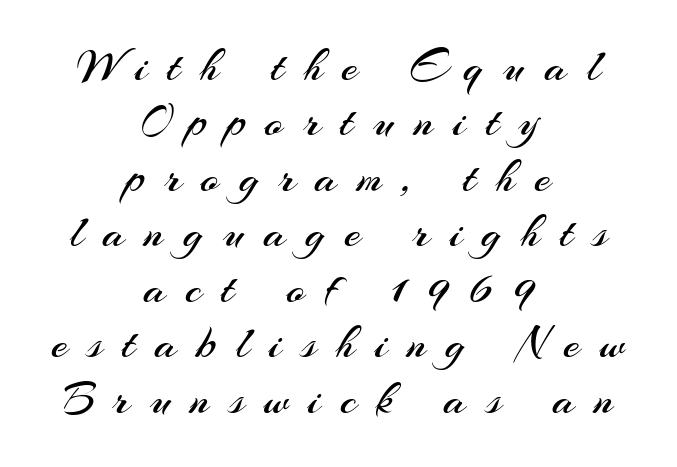
{"serif": "no", "bold": "no", "weight": "regular", "width": "normal", "stroke_contrast": "medium", "x_height": "small", "monospaced": "no", "underline": "no", "align": "center", "line_spacing_ratio": 1.18, "letter_spacing": "wide", "letter_spacing_em": 0.42, "glyph_px": 47}
